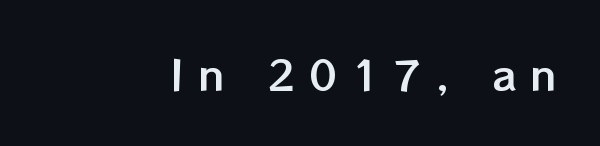
The image shows 41 px text type, upright; set unusually wide letter spacing (+0.34 em), not underlined; low stroke contrast and a medium x-height.
